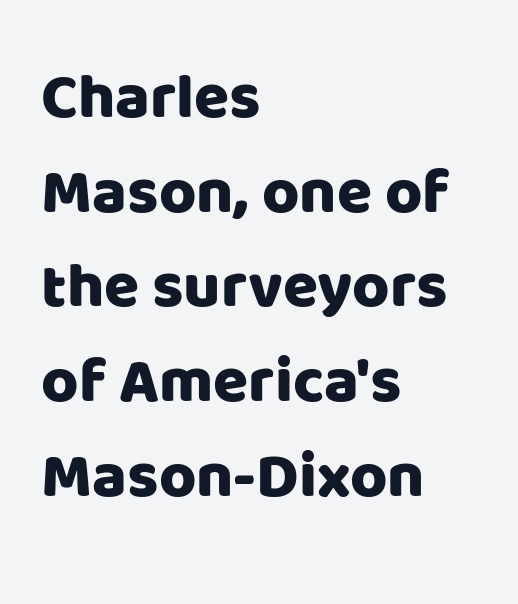
Think of a printed novel: that variable character pitch is what you see here. The designer left line spacing at the default. Each row of text sits above clean, open space. The letters sit at their default tracking, neither squeezed nor spread.
